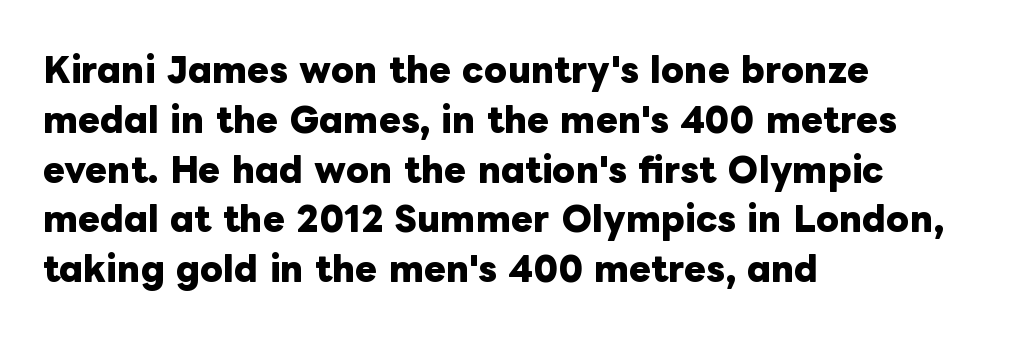
The image shows 33 px heavy type, upright; set left-aligned, normal line spacing (1.51x), normal letter spacing, not underlined; low stroke contrast and a medium x-height.
